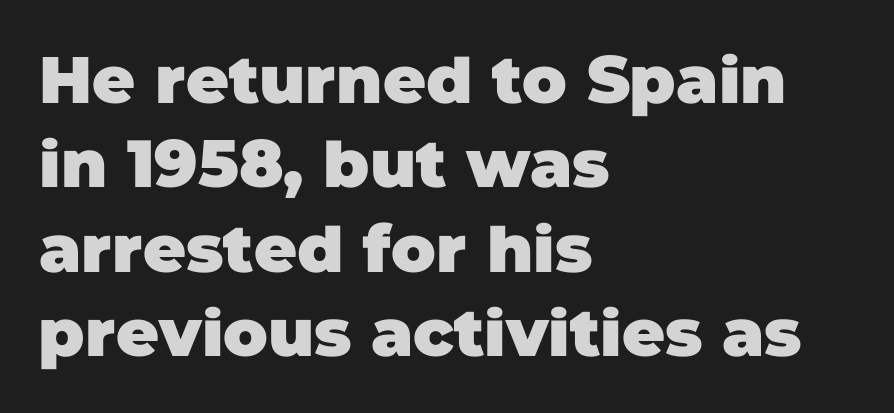
The image shows 66 px heavy sans-serif type; set left-aligned, normal line spacing (1.28x), normal letter spacing, not underlined; low stroke contrast and a large x-height.
